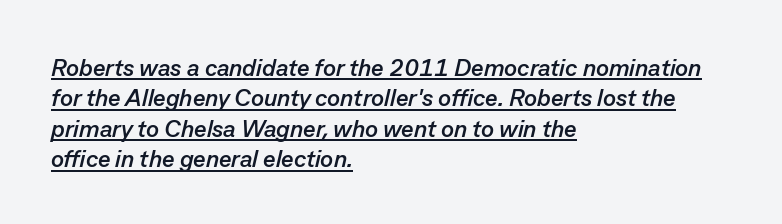
Q: Is the text bold? A: Yes.
Q: Is the text italic (slanted)? A: Yes, it leans right by about 13 degrees.
Q: Is the text underlined? A: Yes.
Q: How is the paragraph aligned? A: Left-aligned.
Q: Is the spacing between letters normal or unusually wide? A: Normal.
Q: Is the spacing between lines tight, normal or loose? A: Normal.
